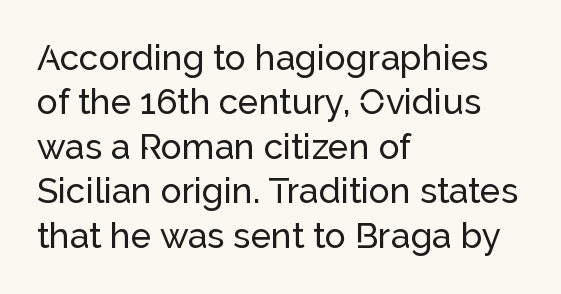
The glyphs in this specimen are sans serif. You can tell it's not italic because the verticals are truly vertical. Proportional: the letters do not fall into vertical columns. Compared with typical paragraphs, the rows here are spaced about the same.
